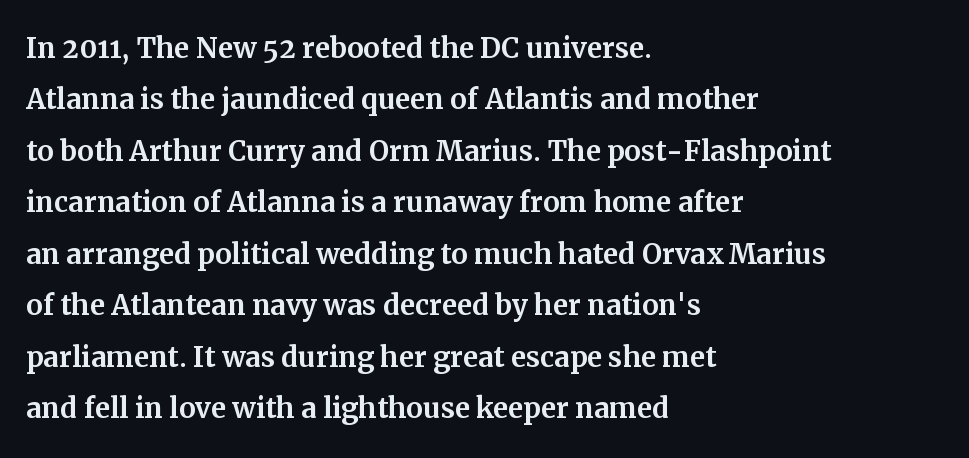
Rule under the text: the space is simply empty. Reading down the column, the eye jumps a familiar distance to each next line. The tracking reads as untouched default to a designer's eye. Where is the straight margin? On the left. Style check: upright.
